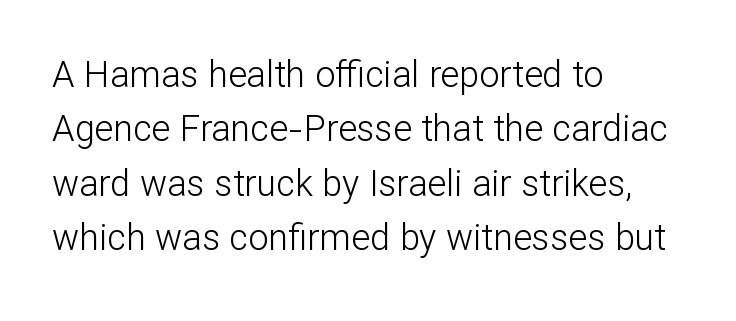
Q: Is the text bold? A: No.
Q: Is the text italic (slanted)? A: No, it is upright.
Q: Is the typeface a serif or a sans-serif typeface? A: Sans-serif.
Q: Is the text underlined? A: No.
Q: How is the paragraph aligned? A: Left-aligned.
Q: Is the spacing between letters normal or unusually wide? A: Normal.
Q: Is the spacing between lines tight, normal or loose? A: Normal.
Q: Width (condensed, normal, or wide)? A: Normal.
Q: Stroke contrast? A: Low.
Q: x-height? A: Medium.
Q: Monospaced? A: No.
